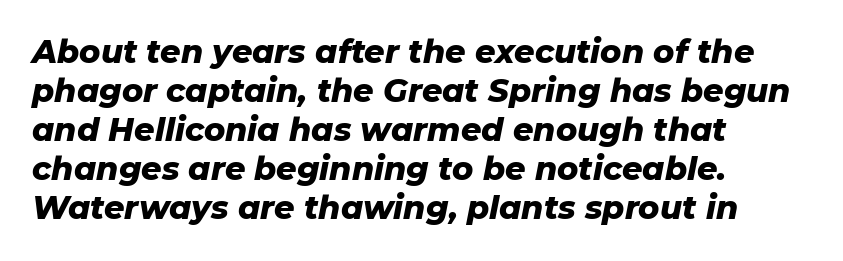
{"italic": "yes", "lean": "right", "slant_degrees": 11, "bold": "yes", "weight": "heavy", "width": "normal", "stroke_contrast": "low", "x_height": "medium", "monospaced": "no", "underline": "no", "align": "left", "line_spacing_ratio": 1.22, "letter_spacing": "normal", "letter_spacing_em": 0.0, "glyph_px": 32}
